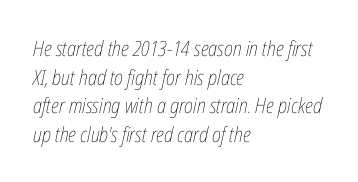
Q: Is the text bold? A: No.
Q: Is the text italic (slanted)? A: Yes, it leans right by about 12 degrees.
Q: Is the text underlined? A: No.
Q: How is the paragraph aligned? A: Left-aligned.
Q: Is the spacing between letters normal or unusually wide? A: Normal.
Q: Is the spacing between lines tight, normal or loose? A: Normal.
